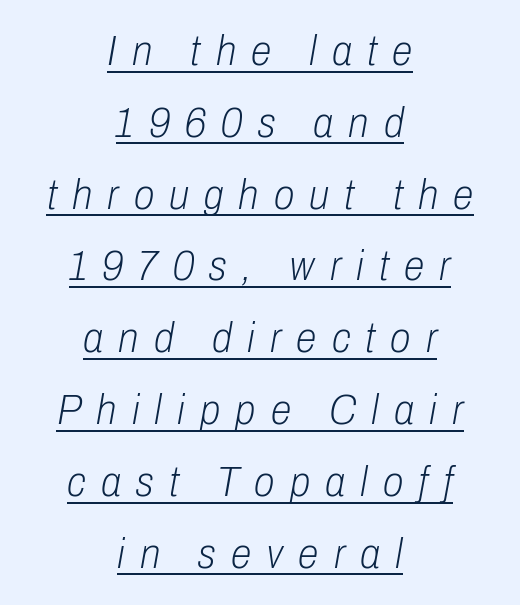
The image shows 42 px light, condensed type, italic (leaning right); set centered, line spacing 1.71x, unusually wide letter spacing (+0.36 em), underlined; low stroke contrast and a medium x-height.
